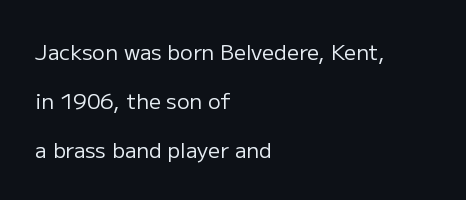
Honestly, there is no underline to notice here at all. Stems here are at most as thick as an everyday book face. All the whitespace from short lines collects on the right. The line texture is even and compact thanks to regular tracking.
